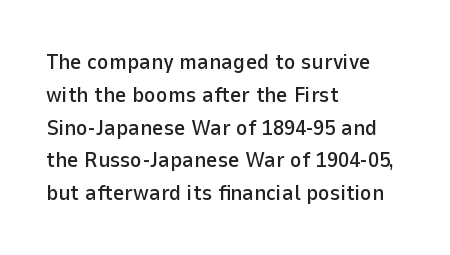
Q: Is the text italic (slanted)? A: No, it is upright.
Q: Is the text underlined? A: No.
Q: How is the paragraph aligned? A: Left-aligned.
Q: Is the spacing between letters normal or unusually wide? A: Normal.
Q: Is the spacing between lines tight, normal or loose? A: Normal.
